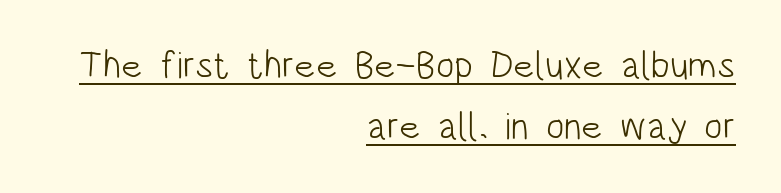
The image shows 38 px light, condensed sans-serif type, upright; set right-aligned, normal line spacing (1.61x), normal letter spacing, underlined; low stroke contrast and a large x-height.
